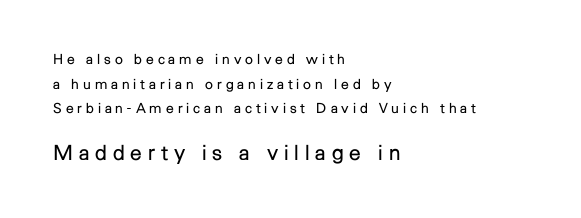
Q: Is the text bold? A: No.
Q: Is the text italic (slanted)? A: No, it is upright.
Q: Is the text underlined? A: No.
Q: How is the paragraph aligned? A: Left-aligned.
Q: Is the spacing between letters normal or unusually wide? A: Unusually wide.
Q: Which block of text is set in a larger size, the first (top) or the second (bottom)? A: The second (bottom) one.
